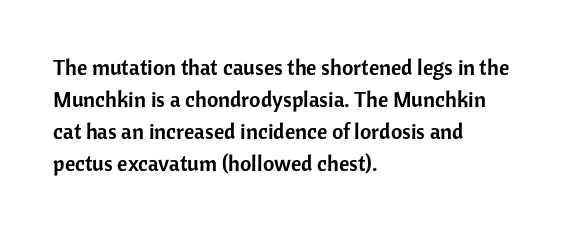
Left-aligned paragraph, ragged on the right. Rendered with straight, roman letterforms. Successive baselines arrive at the customary interval. Descenders are the only things crossing below the line. Is the letter spacing exaggerated? No — it looks like the ordinary default.
